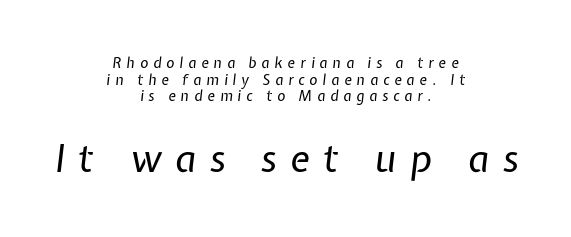
{"italic": "yes", "lean": "right", "slant_degrees": 7, "bold": "no", "weight": "regular", "width": "normal", "stroke_contrast": "low", "x_height": "medium", "monospaced": "no", "underline": "no", "align": "center", "line_spacing_ratio": 1.19, "letter_spacing": "wide", "letter_spacing_em": 0.36, "larger_block": "second", "size_ratio": 2.64, "glyph_px": 37}
